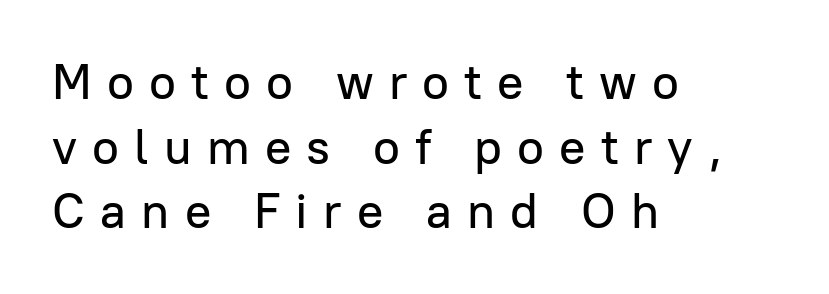
Rows of type keep a routine distance in the vertical direction. Letters rest on an invisible, unmarked baseline. Left-aligned paragraph, ragged on the right. The text was rendered using a sans face with plain stroke endings. Proportional: the letters do not fall into vertical columns. This is the regular roman posture of the typeface.
